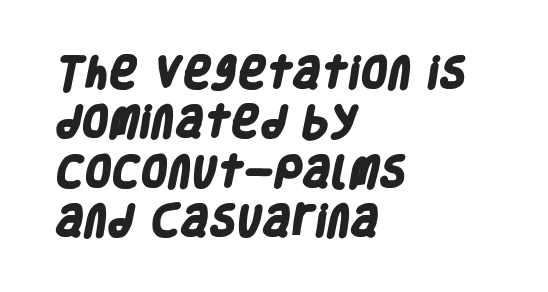
{"serif": "no", "bold": "yes", "weight": "heavy", "width": "condensed", "stroke_contrast": "low", "x_height": "large", "monospaced": "no", "underline": "no", "align": "left", "line_spacing": "normal", "line_spacing_ratio": 1.41, "letter_spacing": "normal", "letter_spacing_em": 0.0, "glyph_px": 35}
